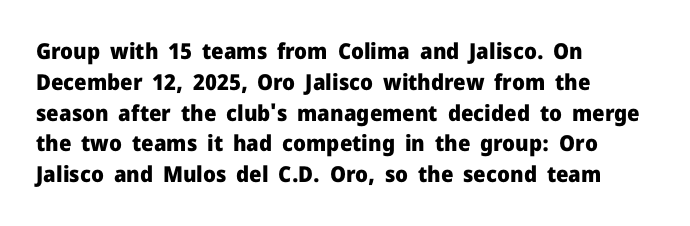
No italicization has been applied; the sample stays upright. The line-height multiplier appears to be the usual default. The face used here has the dense, thick strokes of a bold. Clear beneath every line of the passage. Each word holds together tightly as a unit, with standard inter-letter gaps. The typesetter chose a ragged-right arrangement here.
